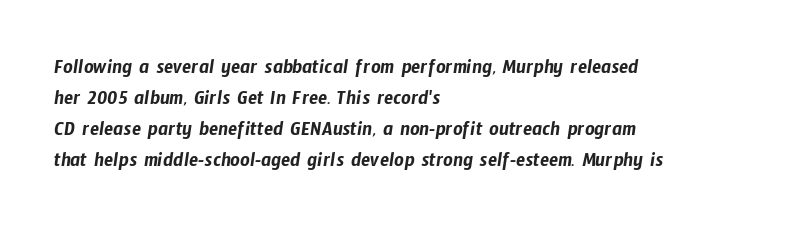
The image shows 21 px text type; set left-aligned, normal line spacing (1.47x), normal letter spacing, not underlined.
